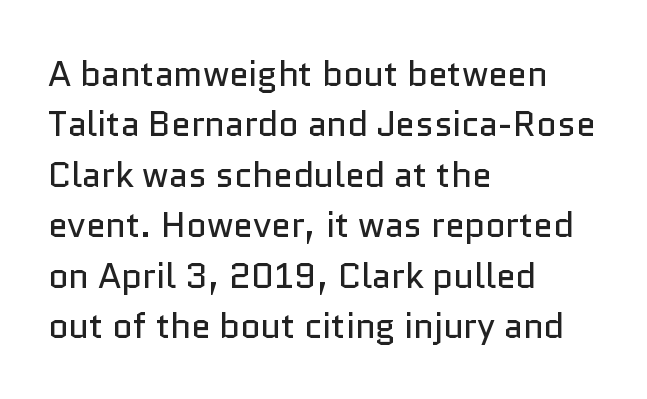
{"serif": "no", "italic": "no", "bold": "no", "weight": "regular", "width": "normal", "stroke_contrast": "low", "x_height": "medium", "monospaced": "no", "underline": "no", "align": "left", "line_spacing": "normal", "line_spacing_ratio": 1.44, "letter_spacing": "normal", "letter_spacing_em": 0.0, "glyph_px": 35}
